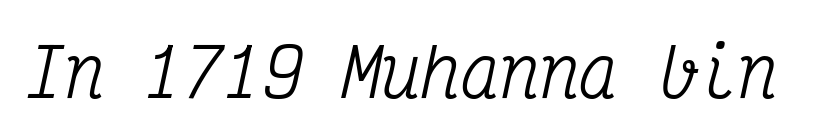
Honestly, there is no underline to notice here at all. This is serif lettering, the kind often seen in printed books. The gaps between neighbouring characters are ordinary and unremarkable. This sample uses an oblique cut, with every glyph tilted off the vertical. Note the uniform advance width — an 'i' takes as much space as an 'm'.
